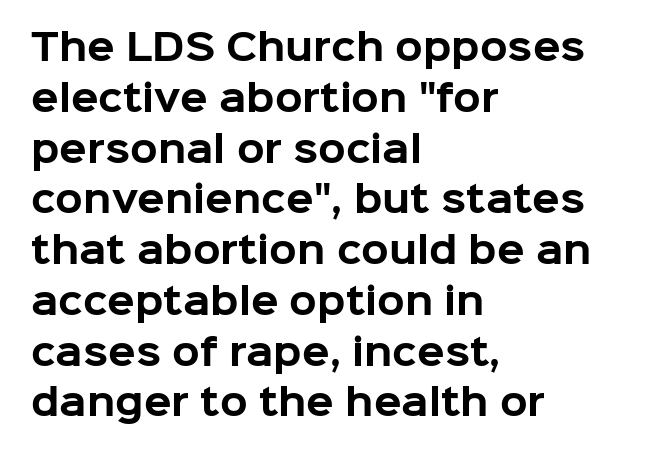
The image shows 36 px bold sans-serif type, upright; set left-aligned, normal line spacing (1.41x), normal letter spacing, not underlined; low stroke contrast and a medium x-height.
